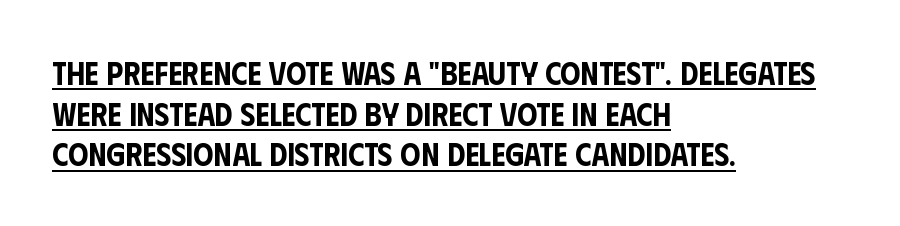
Q: Is the text italic (slanted)? A: No, it is upright.
Q: Is the typeface a serif or a sans-serif typeface? A: Sans-serif.
Q: Is the text underlined? A: Yes.
Q: How is the paragraph aligned? A: Left-aligned.
Q: Is the spacing between letters normal or unusually wide? A: Normal.
Q: Is the spacing between lines tight, normal or loose? A: Normal.
Q: Width (condensed, normal, or wide)? A: Condensed.
Q: Stroke contrast? A: Low.
Q: x-height? A: Large.
Q: Monospaced? A: No.
